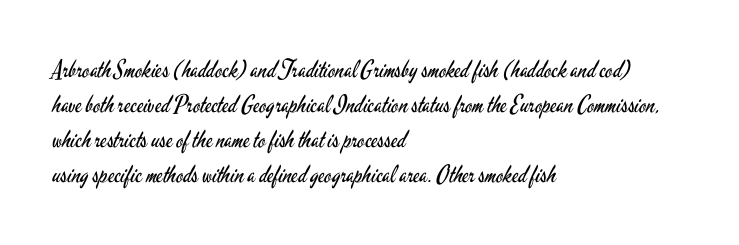
No word sits above an underline. The lines in this sample share a left origin and differ only in where they stop. Successive baselines arrive at the customary interval.
